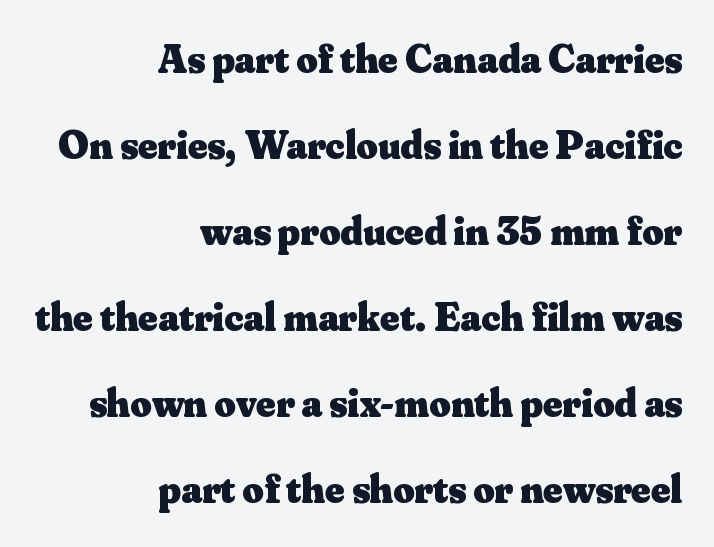
Q: Is the text bold? A: Yes.
Q: Is the text italic (slanted)? A: No, it is upright.
Q: Is the typeface a serif or a sans-serif typeface? A: Serif.
Q: Is the text underlined? A: No.
Q: How is the paragraph aligned? A: Right-aligned.
Q: Is the spacing between letters normal or unusually wide? A: Normal.
Q: Is the spacing between lines tight, normal or loose? A: Loose.
Q: Width (condensed, normal, or wide)? A: Normal.
Q: Stroke contrast? A: Medium.
Q: x-height? A: Small.
Q: Monospaced? A: No.
